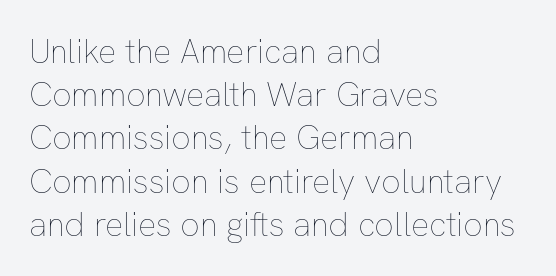
Q: Is the text bold? A: No.
Q: Is the text italic (slanted)? A: No, it is upright.
Q: Is the text underlined? A: No.
Q: How is the paragraph aligned? A: Left-aligned.
Q: Is the spacing between letters normal or unusually wide? A: Normal.
Q: Is the spacing between lines tight, normal or loose? A: Normal.
Q: Width (condensed, normal, or wide)? A: Normal.
Q: Stroke contrast? A: Low.
Q: x-height? A: Medium.
Q: Monospaced? A: No.
